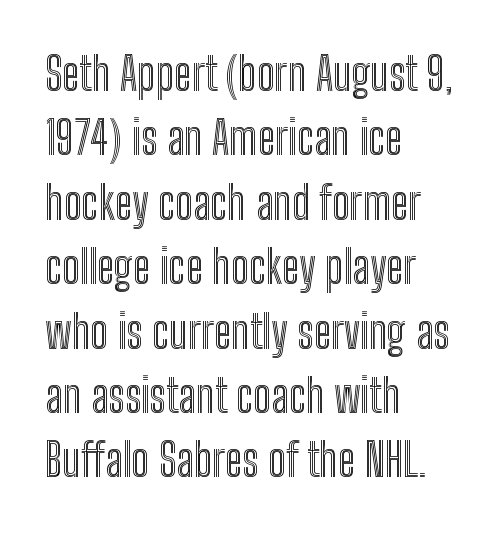
Q: Is the text italic (slanted)? A: No, it is upright.
Q: Is the text underlined? A: No.
Q: How is the paragraph aligned? A: Left-aligned.
Q: Is the spacing between letters normal or unusually wide? A: Normal.
Q: Is the spacing between lines tight, normal or loose? A: Normal.
Q: Width (condensed, normal, or wide)? A: Condensed.
Q: x-height? A: Medium.
Q: Monospaced? A: No.
